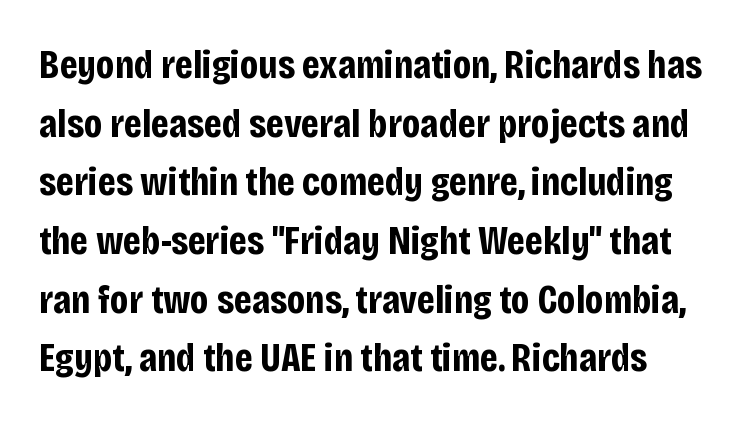
{"serif": "no", "italic": "no", "bold": "yes", "weight": "bold", "width": "condensed", "stroke_contrast": "low", "x_height": "large", "monospaced": "no", "underline": "no", "line_spacing": "normal", "line_spacing_ratio": 1.43, "letter_spacing": "normal", "letter_spacing_em": 0.0, "glyph_px": 41}
